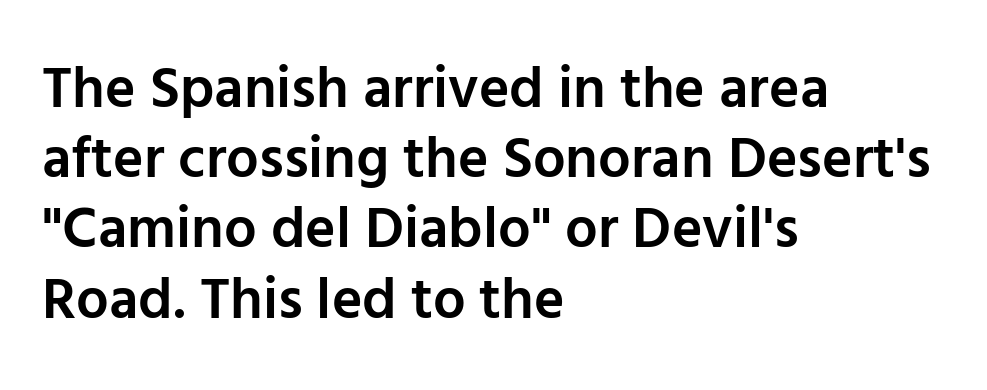
Alignment: flush left. Does the lettering tilt? It doesn't — this is upright. Semibold letterforms, between regular and bold. Unlike a traditional serif, this face leaves its strokes unadorned. A clean baseline with only descenders dipping below it. Letter spacing: default.
